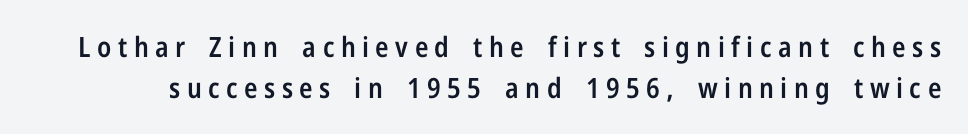
Q: Is the text bold? A: Semi-bold.
Q: Is the text italic (slanted)? A: No, it is upright.
Q: Is the typeface a serif or a sans-serif typeface? A: Sans-serif.
Q: Is the text underlined? A: No.
Q: Is the spacing between letters normal or unusually wide? A: Unusually wide.
Q: Is the spacing between lines tight, normal or loose? A: Normal.
Q: Width (condensed, normal, or wide)? A: Condensed.
Q: Stroke contrast? A: Low.
Q: x-height? A: Medium.
Q: Monospaced? A: No.
